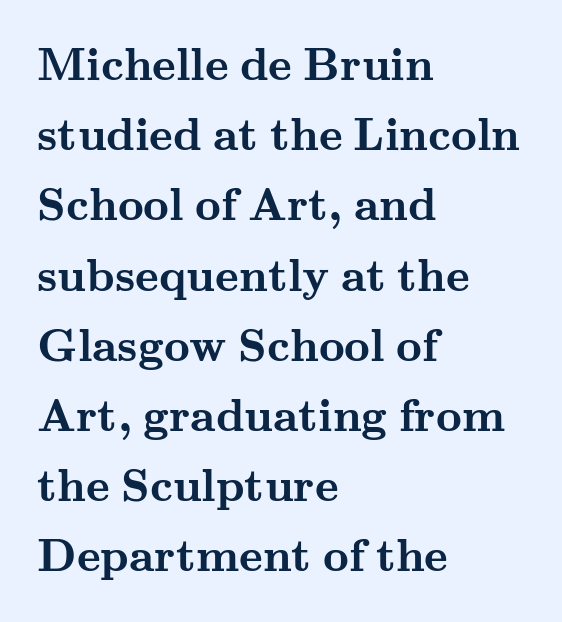
{"serif": "yes", "italic": "no", "bold": "yes", "weight": "semibold", "width": "wide", "stroke_contrast": "medium", "x_height": "small", "monospaced": "no", "underline": "no", "align": "left", "line_spacing": "normal", "line_spacing_ratio": 1.56, "letter_spacing": "normal", "letter_spacing_em": 0.0, "glyph_px": 45}
